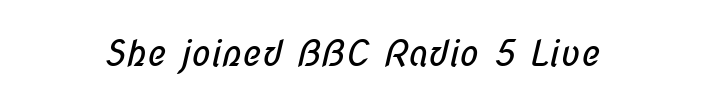
The image shows 36 px regular-weight, condensed sans-serif type; set normal letter spacing, not underlined; low stroke contrast and a medium x-height.
